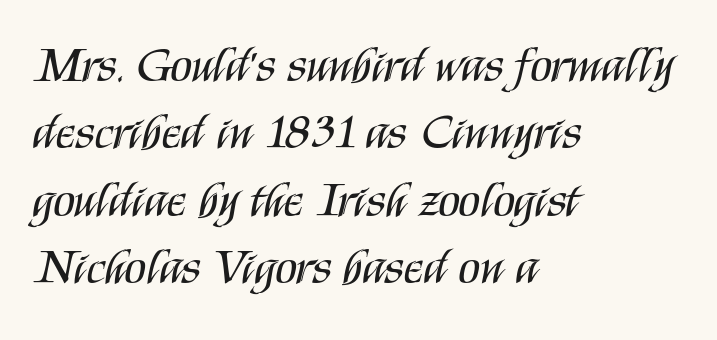
Heaviness? Minimal to ordinary, like unemphasized prose. Unlike a traditional serif, this face leaves its strokes unadorned. Nobody drew a line under any word here. Spacing verdict: proportional, widths tailored to each character. A normal amount of white space separates one row of letters from the next.
